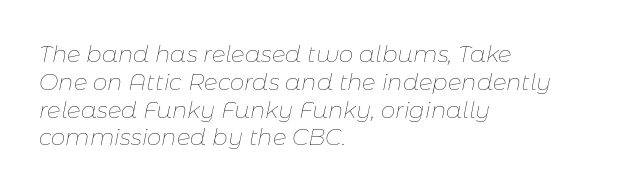
{"italic": "yes", "lean": "right", "slant_degrees": 11, "bold": "no", "underline": "no", "align": "left", "line_spacing_ratio": 1.21, "letter_spacing": "normal", "letter_spacing_em": 0.0, "glyph_px": 23}
